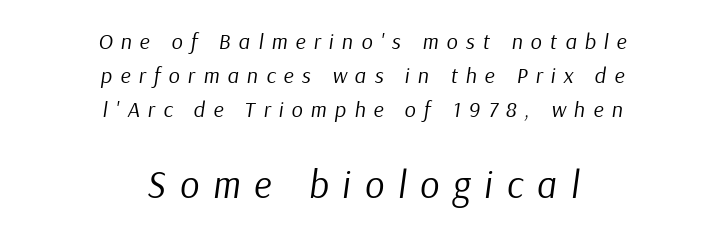
Bigger letters appear in the bottom chunk; the top chunk is reduced. The face used here is proportionally spaced, like ordinary book or web type. Short and long lines alike share a common midpoint. Just letters on the line, the space beneath them empty.
